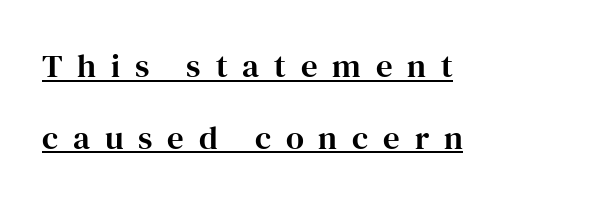
The glyphs in this specimen are seriffed. The letters stand upright; this is a roman face. Character widths vary here, with narrow letters taking less room than wide ones. Horizontally, the lines are justified to the leading edge only. The rendering uses a large line-height, opening up the rows.
